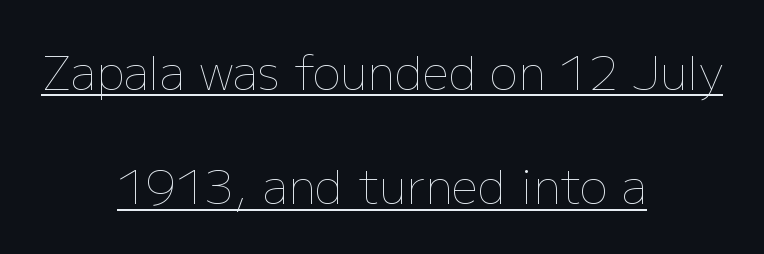
Q: Is the text bold? A: No.
Q: Is the text italic (slanted)? A: No, it is upright.
Q: Is the text underlined? A: Yes.
Q: How is the paragraph aligned? A: Centered.
Q: Is the spacing between letters normal or unusually wide? A: Normal.
Q: Is the spacing between lines tight, normal or loose? A: Loose.
Q: Width (condensed, normal, or wide)? A: Normal.
Q: Stroke contrast? A: Low.
Q: x-height? A: Medium.
Q: Monospaced? A: No.
